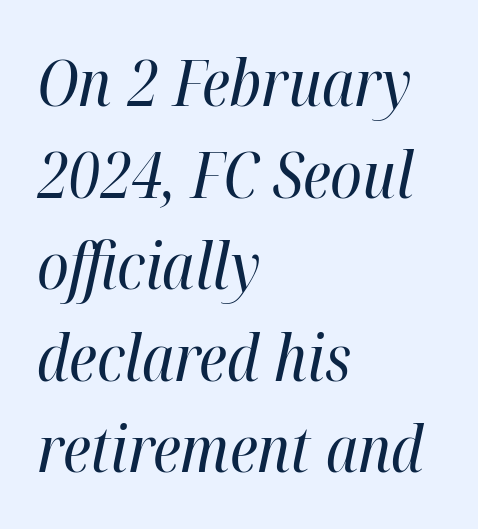
The image shows 64 px regular-weight, condensed type, italic (leaning right); set left-aligned, normal line spacing (1.43x), normal letter spacing, not underlined; high stroke contrast and a medium x-height.
